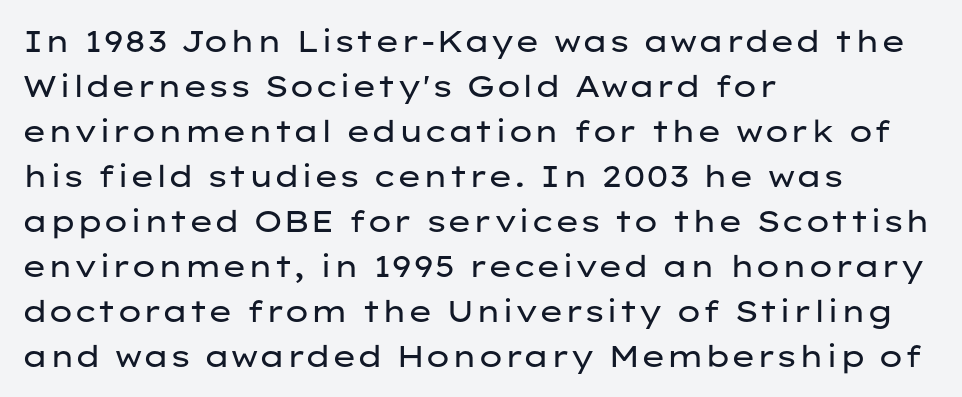
The image shows 30 px regular-weight, wide sans-serif type, upright; set left-aligned, normal line spacing (1.5x), normal letter spacing, not underlined; low stroke contrast and a medium x-height.
